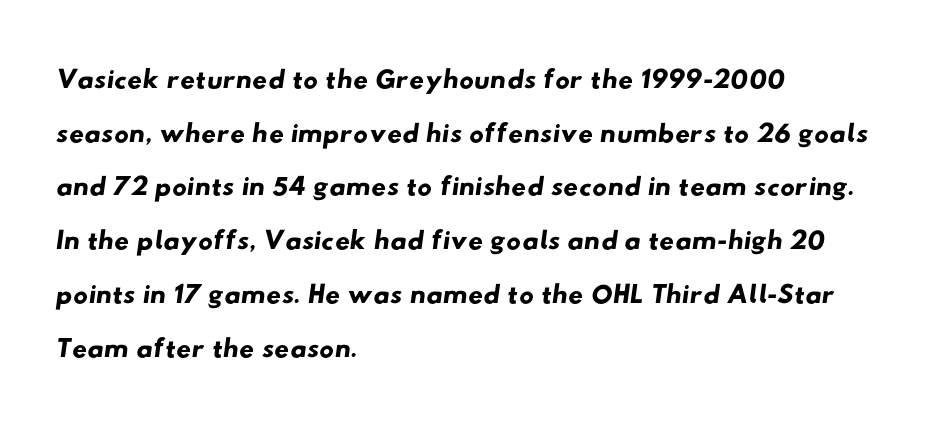
The image shows 41 px wide sans-serif type; set left-aligned, normal line spacing (1.31x), normal letter spacing, not underlined; low stroke contrast and a small x-height.
